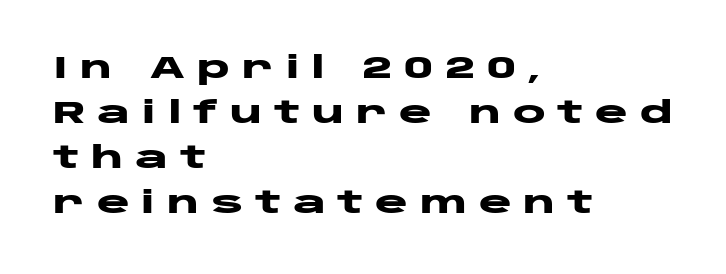
{"serif": "no", "italic": "no", "bold": "yes", "weight": "heavy", "width": "wide", "stroke_contrast": "low", "x_height": "large", "monospaced": "no", "underline": "no", "align": "left", "line_spacing": "normal", "line_spacing_ratio": 1.45, "letter_spacing": "wide", "letter_spacing_em": 0.38, "glyph_px": 31}
